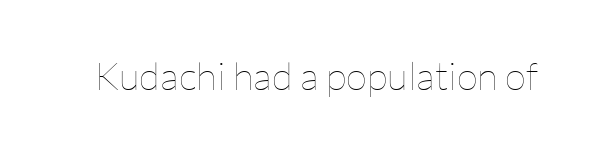
Q: Is the text bold? A: No.
Q: Is the text italic (slanted)? A: No, it is upright.
Q: Is the text underlined? A: No.
Q: Is the spacing between letters normal or unusually wide? A: Normal.
Q: Width (condensed, normal, or wide)? A: Normal.
Q: Stroke contrast? A: Low.
Q: x-height? A: Medium.
Q: Monospaced? A: No.
